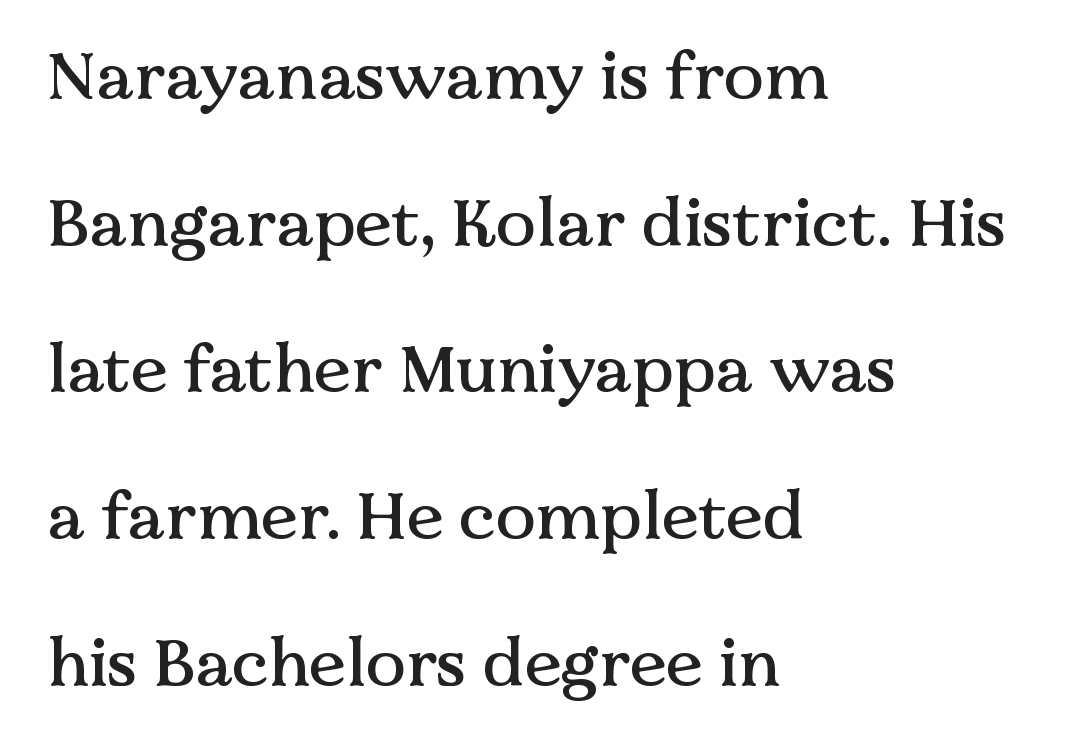
Compared with typical paragraphs, the rows here are farther apart. Observe the serifs anchoring each vertical stroke in this sample. Nope, not italic — everything's standing straight. Honestly, the letter spacing is just normal — you wouldn't notice it. The paragraph shown leans on its left margin. Lines of text with bare space underneath.
